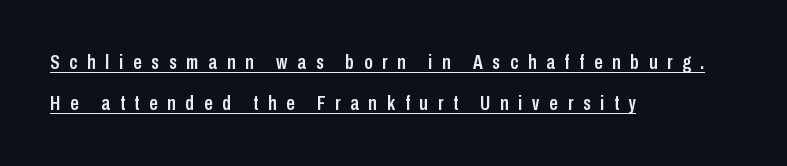
The image shows 21 px text type, upright; set left-aligned, loose line spacing (1.96x), unusually wide letter spacing (+0.47 em), underlined.
